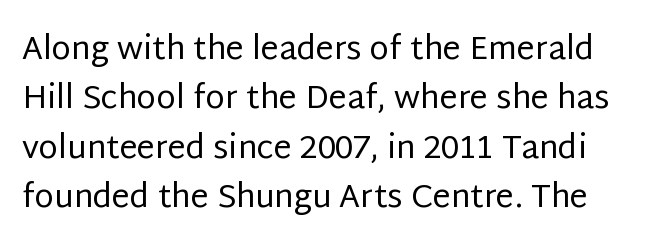
{"serif": "no", "italic": "no", "bold": "no", "weight": "regular", "width": "normal", "stroke_contrast": "low", "x_height": "large", "monospaced": "no", "underline": "no", "line_spacing": "normal", "line_spacing_ratio": 1.54, "letter_spacing": "normal", "letter_spacing_em": 0.0, "glyph_px": 32}
